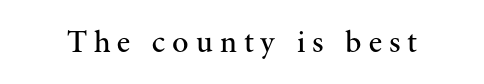
Quick note: not italic, upright. You could not count columns in this text — the font is proportionally spaced. Stems here are at most as thick as an everyday book face. The tracking jumps out immediately: characters are airy and widely separated. The passage shown is typeset with a serif family. Underlining? Definitely not there.
